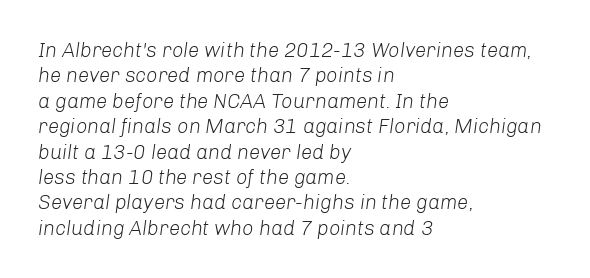
{"italic": "yes", "lean": "right", "slant_degrees": 8, "bold": "no", "underline": "no", "align": "left", "line_spacing": "normal", "line_spacing_ratio": 1.27, "letter_spacing": "normal", "letter_spacing_em": 0.0, "glyph_px": 20}
